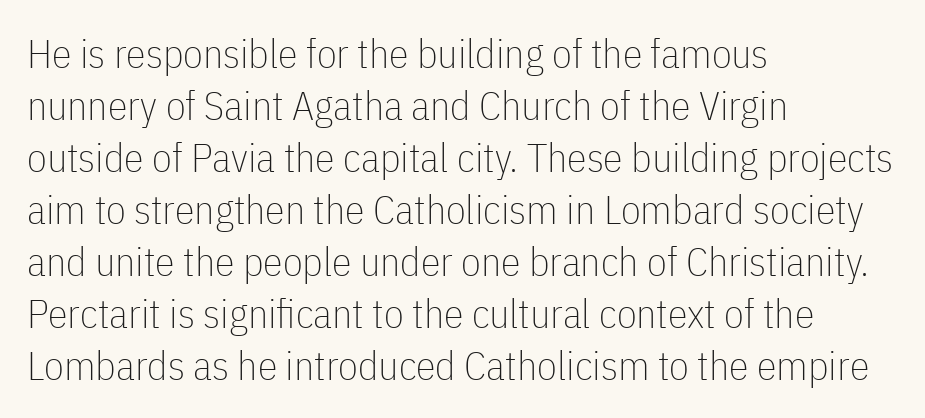
{"serif": "no", "italic": "no", "bold": "no", "weight": "thin", "width": "condensed", "stroke_contrast": "low", "x_height": "medium", "monospaced": "no", "underline": "no", "align": "left", "line_spacing": "normal", "line_spacing_ratio": 1.3, "letter_spacing": "normal", "letter_spacing_em": 0.0, "glyph_px": 40}
